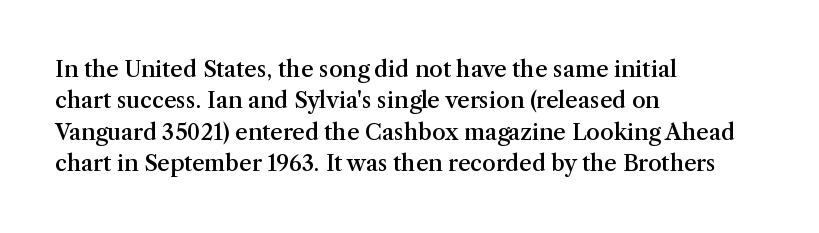
The image shows 22 px text type, upright; set left-aligned, normal line spacing (1.43x), normal letter spacing, not underlined.
